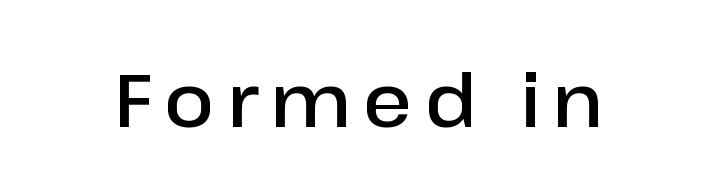
Q: Is the text bold? A: Semi-bold.
Q: Is the text italic (slanted)? A: No, it is upright.
Q: Is the typeface a serif or a sans-serif typeface? A: Sans-serif.
Q: Is the text underlined? A: No.
Q: Width (condensed, normal, or wide)? A: Normal.
Q: Stroke contrast? A: Low.
Q: x-height? A: Medium.
Q: Monospaced? A: No.
